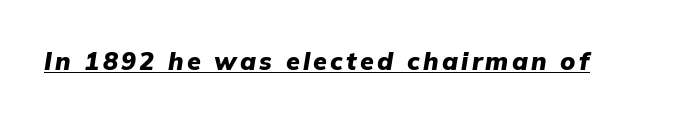
The image shows 25 px bold type, italic (leaning right); set underlined.
